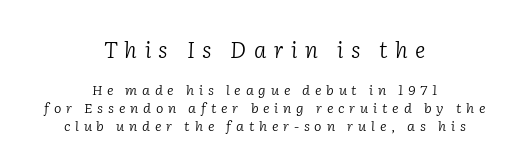
Q: Is the text bold? A: No.
Q: Is the text italic (slanted)? A: Yes, it leans right by about 2 degrees.
Q: Is the text underlined? A: No.
Q: How is the paragraph aligned? A: Centered.
Q: Is the spacing between letters normal or unusually wide? A: Unusually wide.
Q: Is the spacing between lines tight, normal or loose? A: Normal.
Q: Which block of text is set in a larger size, the first (top) or the second (bottom)? A: The first (top) one.
